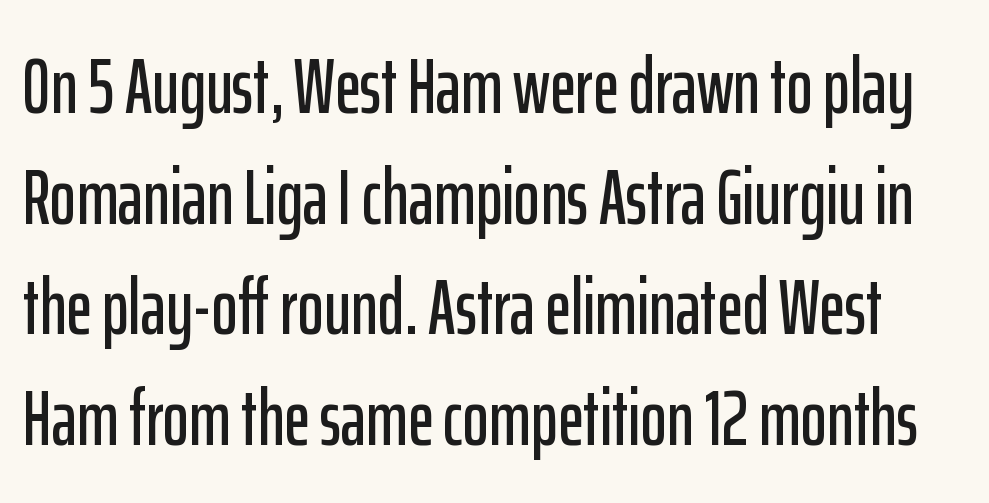
The image shows 79 px condensed sans-serif type, upright; set normal line spacing (1.4x), normal letter spacing, not underlined; low stroke contrast and a medium x-height.
